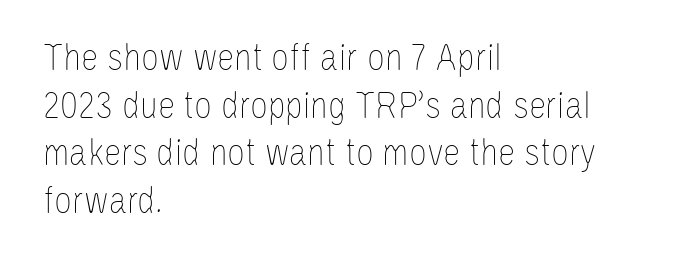
Here the designer chose a conventional face with non-uniform glyph widths. Every stem runs plumb, perpendicular to the baseline. Is the block centered? No — it sits flush against the left margin. The letters sit at their default tracking, neither squeezed nor spread. The area under the type is left untouched.
